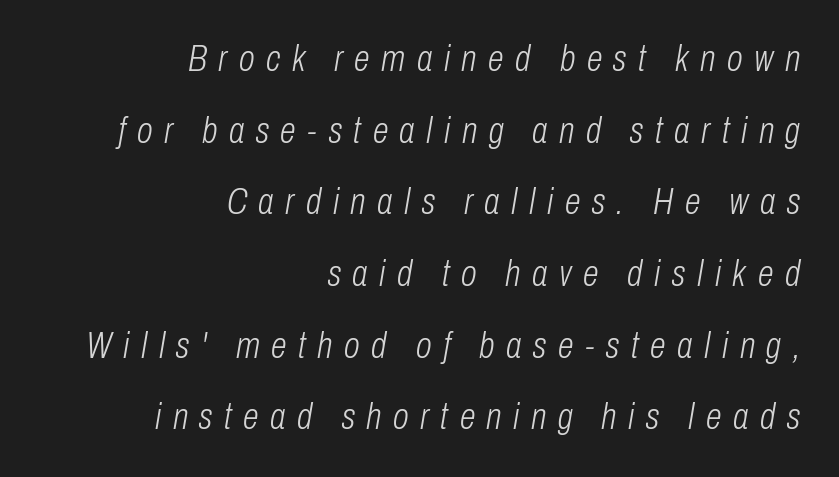
The image shows 36 px light, condensed type, italic (leaning right); set right-aligned, loose line spacing (1.99x), unusually wide letter spacing (+0.32 em), not underlined; low stroke contrast and a medium x-height.
